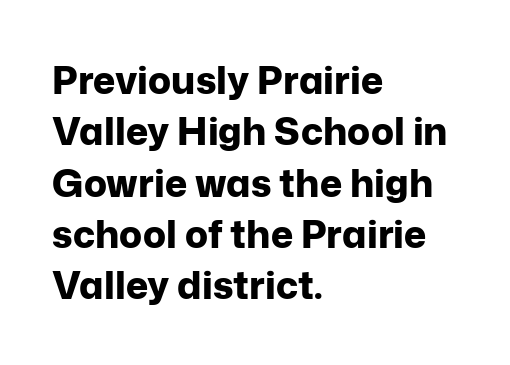
The passage shown is not underscored anywhere. A roman cut, with each character standing at attention. A student would call this left alignment; a typographer would say flush left, rag right. Inter-character spacing is left at the font's built-in metrics.
